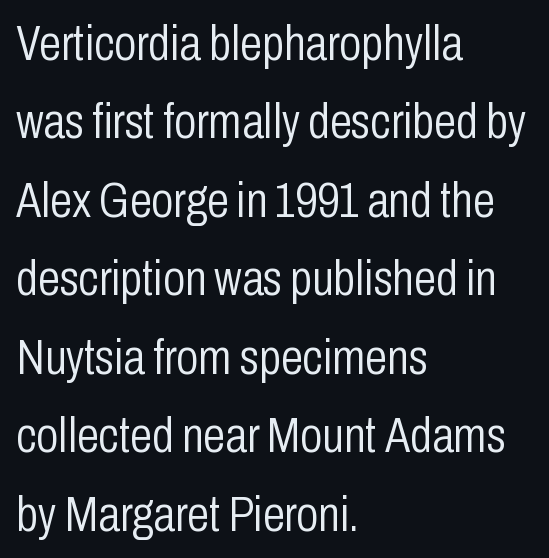
{"serif": "no", "italic": "no", "bold": "no", "weight": "light", "width": "condensed", "stroke_contrast": "low", "x_height": "medium", "monospaced": "no", "underline": "no", "align": "left", "line_spacing": "normal", "line_spacing_ratio": 1.57, "letter_spacing": "normal", "letter_spacing_em": 0.0, "glyph_px": 50}
